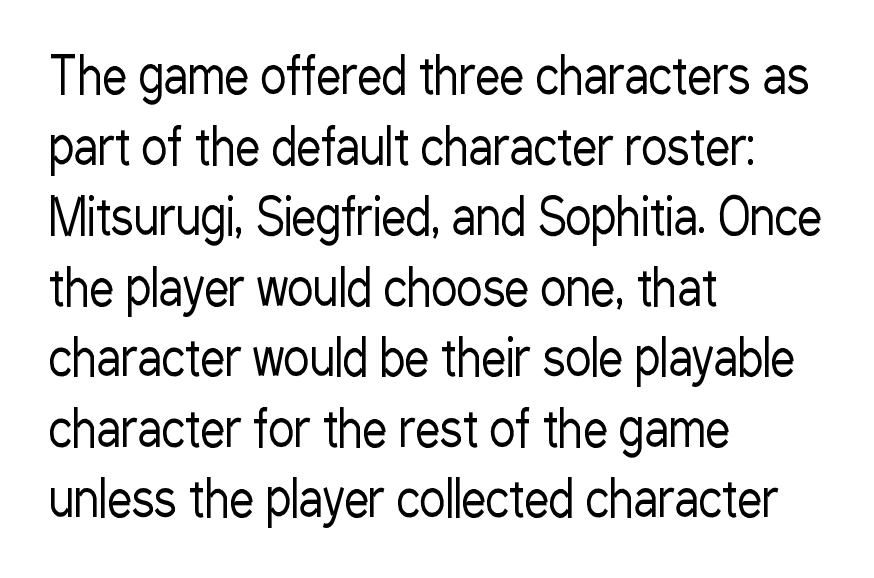
The image shows 49 px regular-weight, condensed sans-serif type, upright; set left-aligned, normal line spacing (1.44x), normal letter spacing, not underlined; low stroke contrast and a medium x-height.
